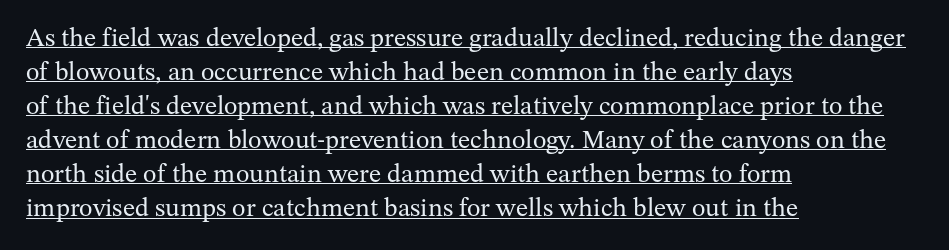
The image shows 26 px text type, upright; set left-aligned, normal line spacing (1.31x), normal letter spacing, underlined.
